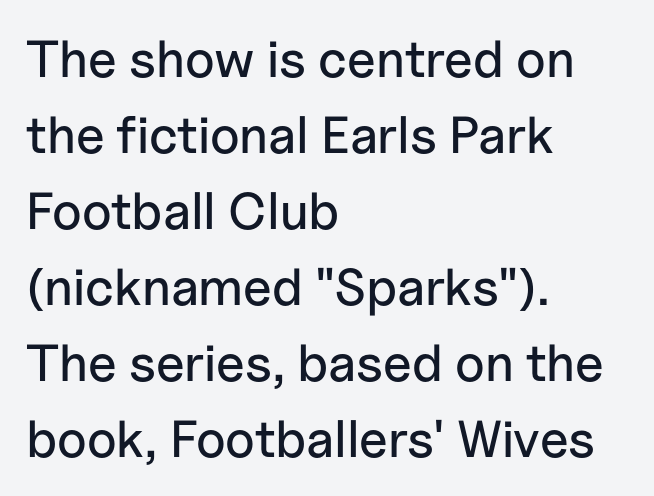
{"serif": "no", "italic": "no", "width": "normal", "stroke_contrast": "low", "x_height": "medium", "monospaced": "no", "underline": "no", "align": "left", "line_spacing": "normal", "line_spacing_ratio": 1.46, "letter_spacing": "normal", "letter_spacing_em": 0.0, "glyph_px": 52}
